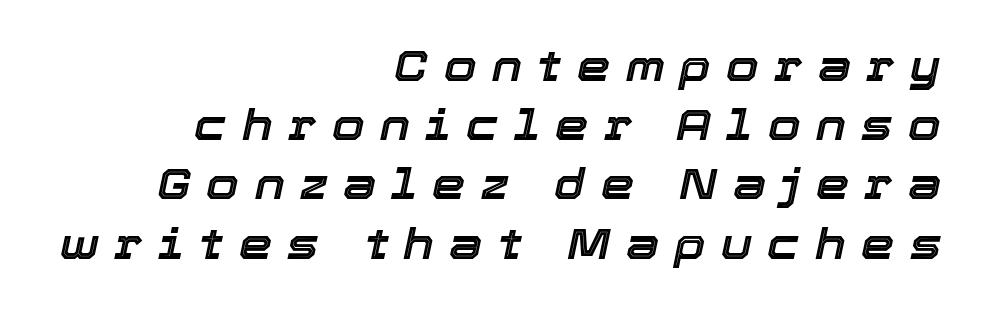
{"italic": "yes", "lean": "right", "slant_degrees": 12, "width": "normal", "x_height": "medium", "monospaced": "no", "underline": "no", "align": "right", "line_spacing": "normal", "line_spacing_ratio": 1.41, "letter_spacing": "wide", "letter_spacing_em": 0.37, "glyph_px": 42}
